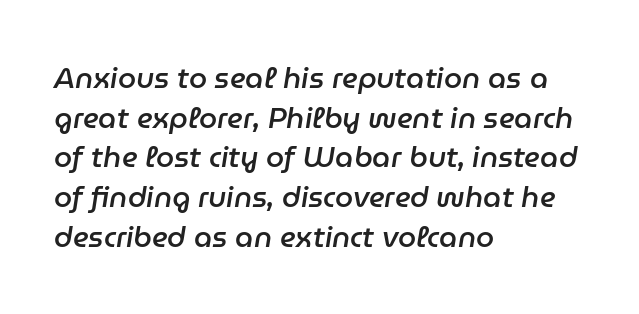
The image shows 29 px semibold type, italic (leaning right); set left-aligned, normal line spacing (1.37x), normal letter spacing, not underlined; low stroke contrast and a medium x-height.
